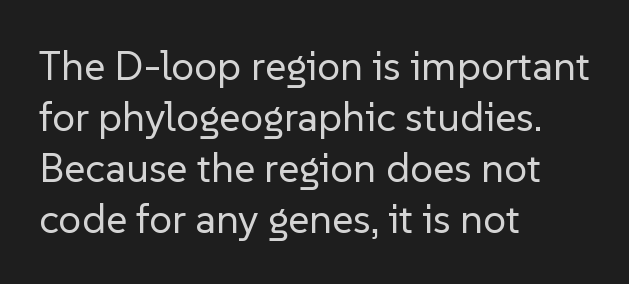
The paragraph has a hard left edge and a soft right edge. Caption: standard tracking, unaltered. Does the type have serifs? No, each stem ends abruptly. You could not count columns in this text — the font is proportionally spaced.
